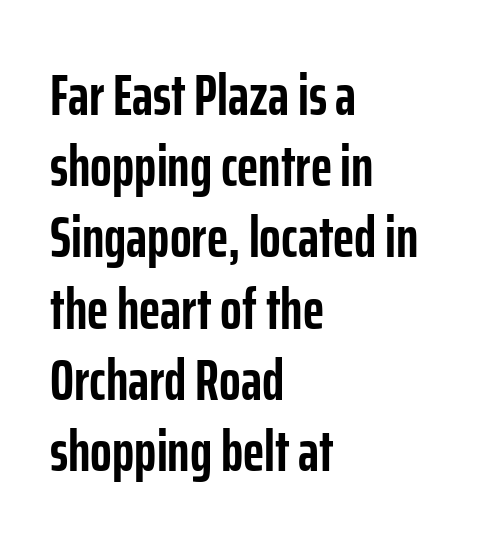
Q: Is the text bold? A: Yes.
Q: Is the text italic (slanted)? A: No, it is upright.
Q: Is the typeface a serif or a sans-serif typeface? A: Sans-serif.
Q: Is the text underlined? A: No.
Q: How is the paragraph aligned? A: Left-aligned.
Q: Is the spacing between letters normal or unusually wide? A: Normal.
Q: Is the spacing between lines tight, normal or loose? A: Normal.
Q: Width (condensed, normal, or wide)? A: Condensed.
Q: Stroke contrast? A: Low.
Q: x-height? A: Medium.
Q: Monospaced? A: No.
